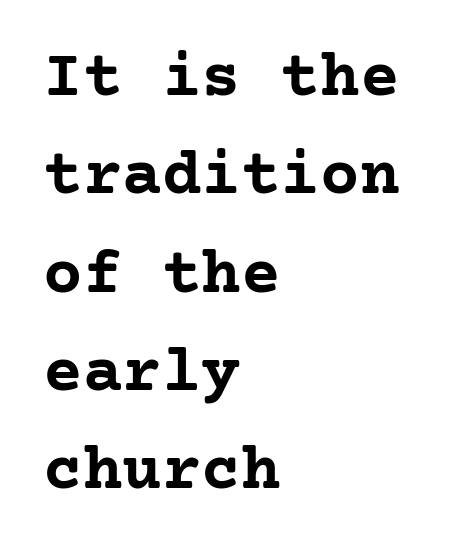
The image shows 66 px semibold serif type, upright; set left-aligned, normal line spacing (1.49x), normal letter spacing, not underlined; low stroke contrast and a medium x-height.
